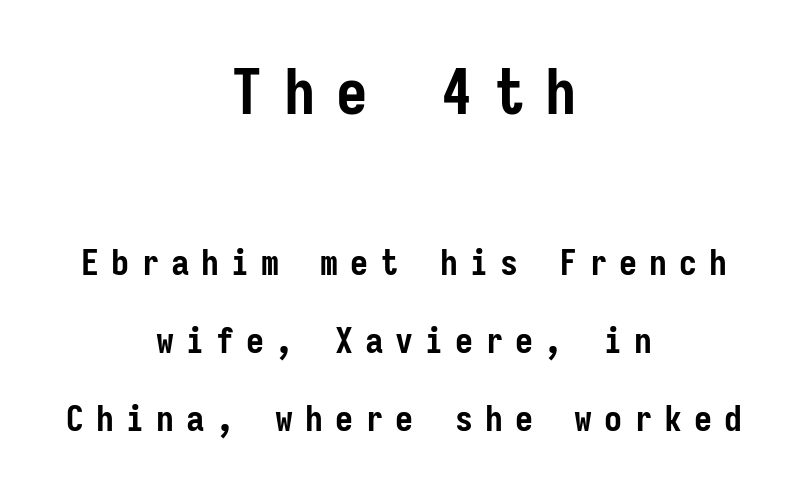
The image shows 63 px semibold, condensed sans-serif type, upright, monospaced; set centered, loose line spacing (2.17x), unusually wide letter spacing (+0.33 em), not underlined; the first (top) block is 1.75x larger; low stroke contrast and a medium x-height.
